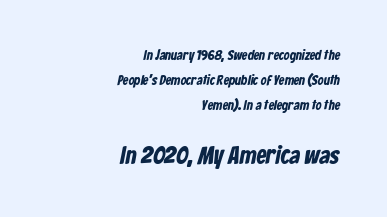
Each row of text sits above clean, open space. The later block is typeset at a bigger size than the earlier block. The compositor pushed each line to the right boundary. Look at the tracking — it's just the regular setting, nothing added.
